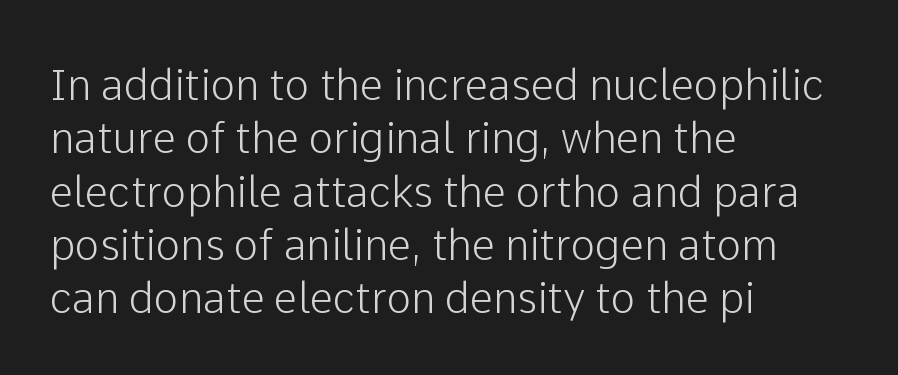
Q: Is the text italic (slanted)? A: No, it is upright.
Q: Is the typeface a serif or a sans-serif typeface? A: Sans-serif.
Q: Is the text underlined? A: No.
Q: How is the paragraph aligned? A: Left-aligned.
Q: Is the spacing between letters normal or unusually wide? A: Normal.
Q: Is the spacing between lines tight, normal or loose? A: Normal.
Q: Width (condensed, normal, or wide)? A: Normal.
Q: Stroke contrast? A: Low.
Q: x-height? A: Medium.
Q: Monospaced? A: No.
